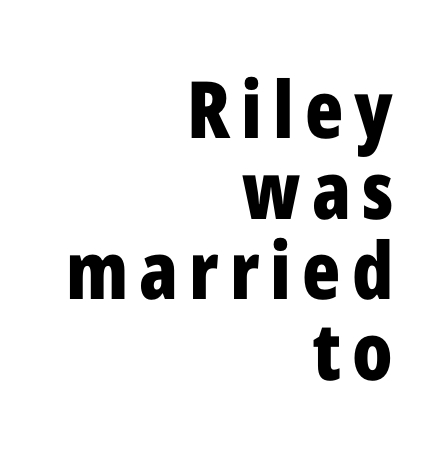
{"serif": "no", "italic": "no", "bold": "yes", "weight": "bold", "width": "condensed", "stroke_contrast": "low", "x_height": "medium", "monospaced": "no", "underline": "no", "align": "right", "line_spacing": "tight", "line_spacing_ratio": 1.02, "glyph_px": 79}
